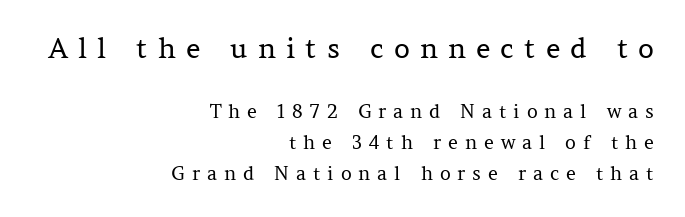
The image shows 28 px regular-weight serif type, upright; set right-aligned, normal line spacing (1.63x), unusually wide letter spacing (+0.36 em), not underlined; the first (top) block is 1.47x larger; medium stroke contrast and a medium x-height.
